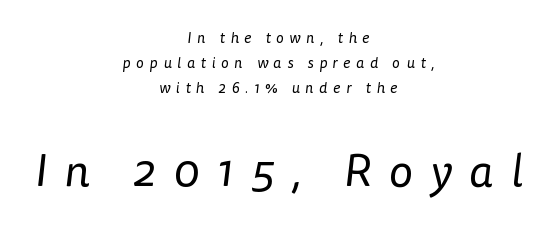
The lower block of text is set noticeably larger than the block above it. Character widths vary here, with narrow letters taking less room than wide ones. Has an underline been added? It has not. The designer went with a sans here, leaving each stem footless.
